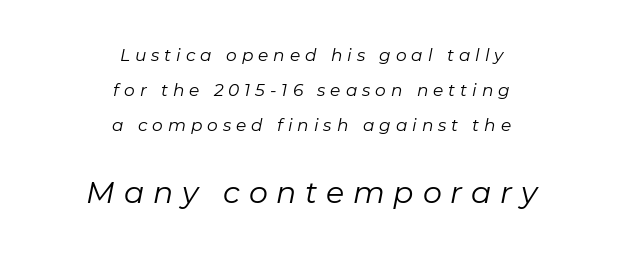
{"italic": "yes", "lean": "right", "slant_degrees": 11, "bold": "no", "weight": "regular", "width": "normal", "stroke_contrast": "low", "x_height": "medium", "monospaced": "no", "underline": "no", "align": "center", "line_spacing": "loose", "line_spacing_ratio": 2.05, "letter_spacing": "wide", "letter_spacing_em": 0.29, "larger_block": "second", "size_ratio": 1.76, "glyph_px": 30}
